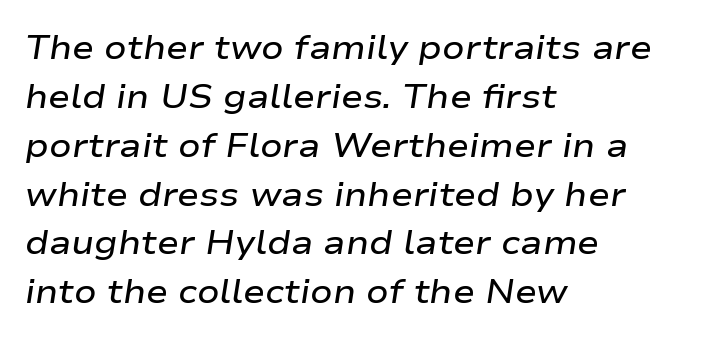
Slanted lettering throughout. The rag falls on the right side of this text block. Here the glyphs are tracked normally, forming tight word shapes. One glance says typical: line gaps are just what's usual. This is moderately heavy type, rendered in semibold. Here the designer chose a conventional face with non-uniform glyph widths.
